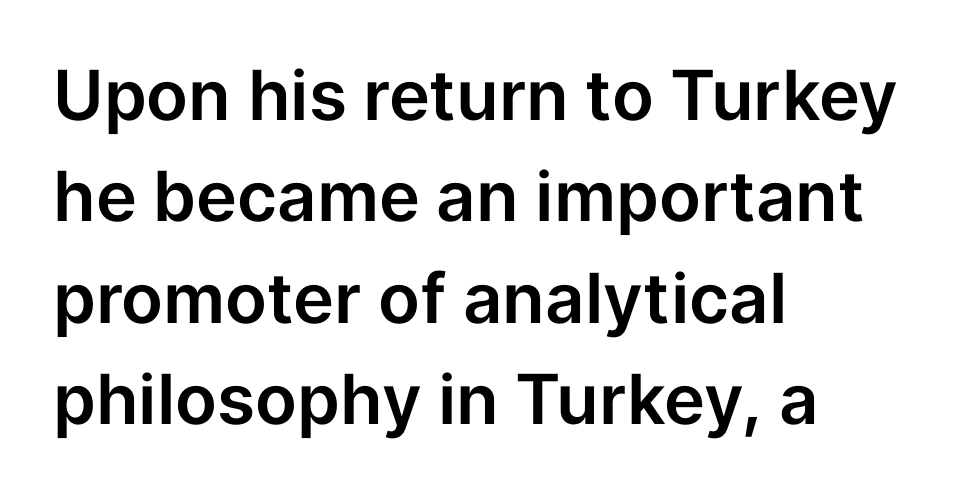
{"serif": "no", "italic": "no", "width": "normal", "stroke_contrast": "low", "x_height": "medium", "monospaced": "no", "underline": "no", "align": "left", "line_spacing": "normal", "line_spacing_ratio": 1.47, "letter_spacing": "normal", "letter_spacing_em": 0.0, "glyph_px": 69}
